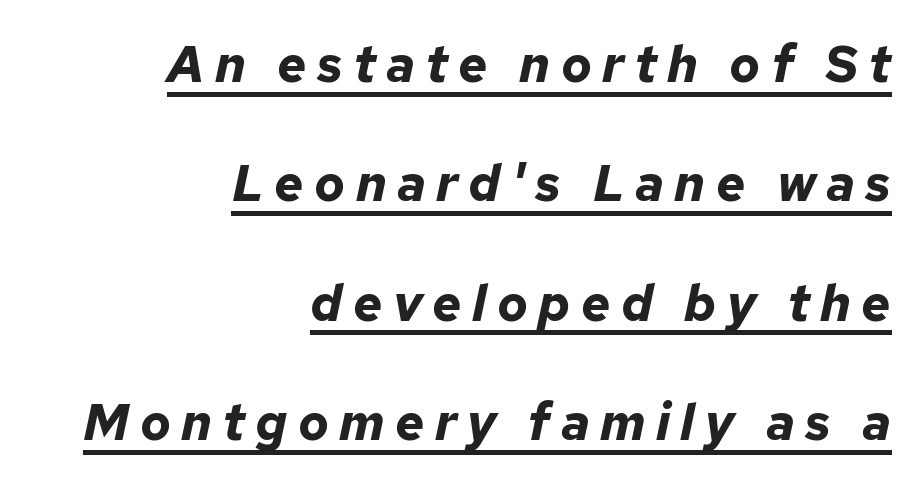
Compared with ordinary roman type, these characters are visibly tilted. Looks like regular typesetting: each glyph gets only the width it needs. Typeset ragged left — the right edge is the straight one. The designer dialed line spacing up above the default.
